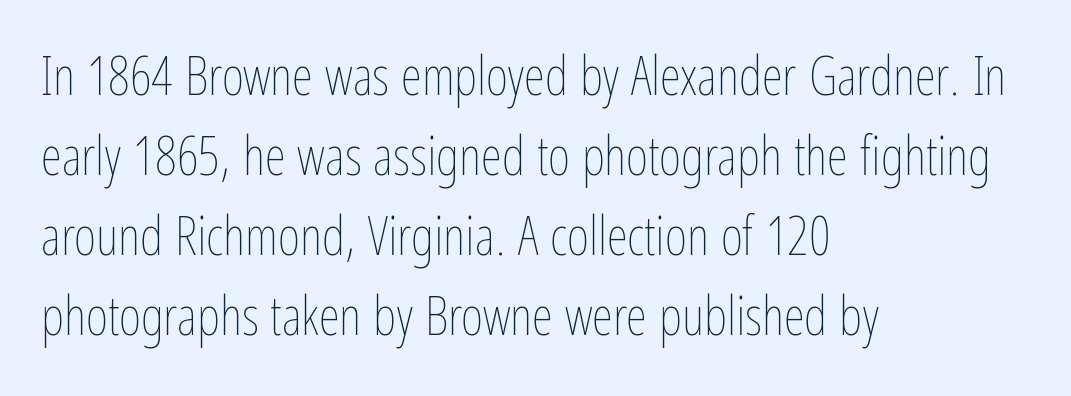
The image shows 54 px thin, condensed type, upright; set left-aligned, normal line spacing (1.48x), normal letter spacing, not underlined; low stroke contrast and a medium x-height.
